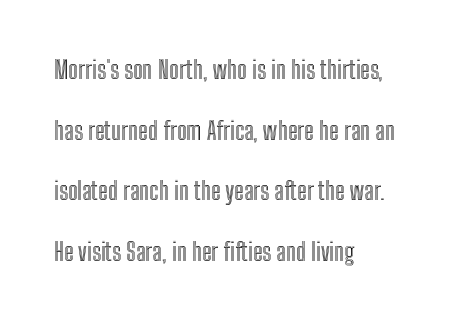
Honestly, the letter spacing is just normal — you wouldn't notice it. Each line starts at the same left margin while the right side varies. If you measured baseline to baseline, you'd find a long distance. Has an underline been added? It has not. Style check: upright.
